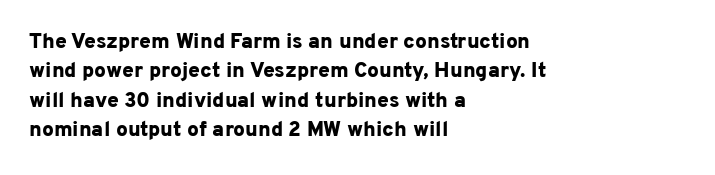
Posture: upright roman. Underlining? Definitely not there. Each line starts at the same left margin while the right side varies. Stroke thickness is high; the sample reads as a true bold. The block of text has a typical density, with ordinary space between rows.
